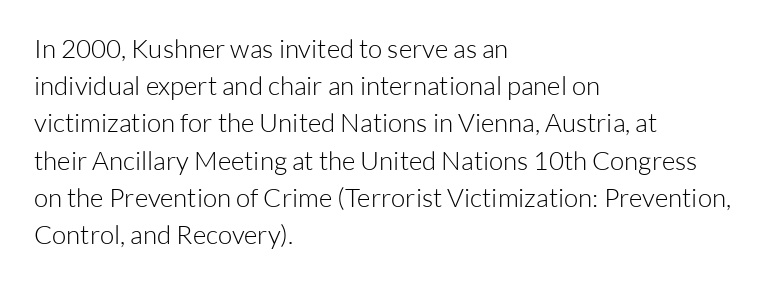
The rendering anchors every line to the left-hand side. A clean baseline with only descenders dipping below it. No chunkiness to these letters — they're not bold. Leading matches the norm, producing a regular column. Ascenders rise straight up at ninety degrees. Nobody touched the tracking dial on this one.
